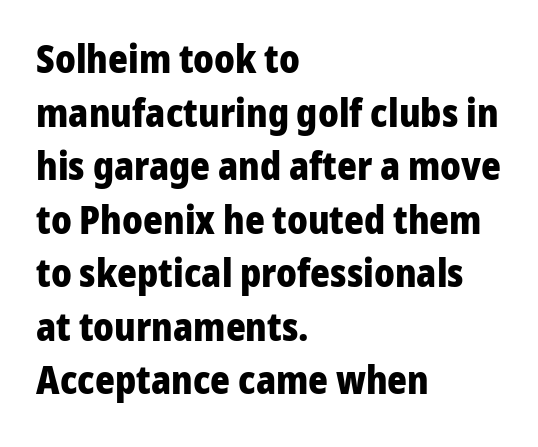
{"serif": "no", "italic": "no", "bold": "yes", "weight": "heavy", "width": "normal", "stroke_contrast": "low", "x_height": "medium", "monospaced": "no", "underline": "no", "align": "left", "line_spacing": "normal", "line_spacing_ratio": 1.41, "letter_spacing": "normal", "letter_spacing_em": 0.0, "glyph_px": 38}
